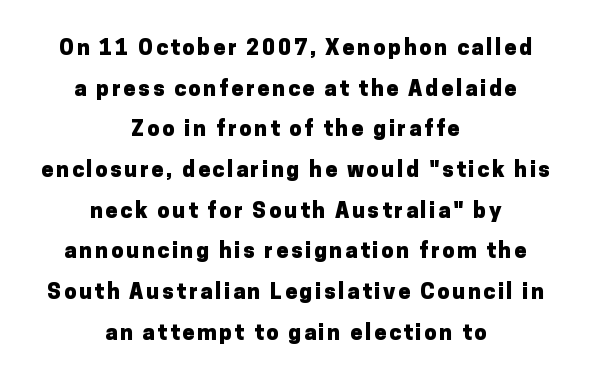
The image shows 22 px bold type, upright; set centered, line spacing 1.85x, not underlined.
